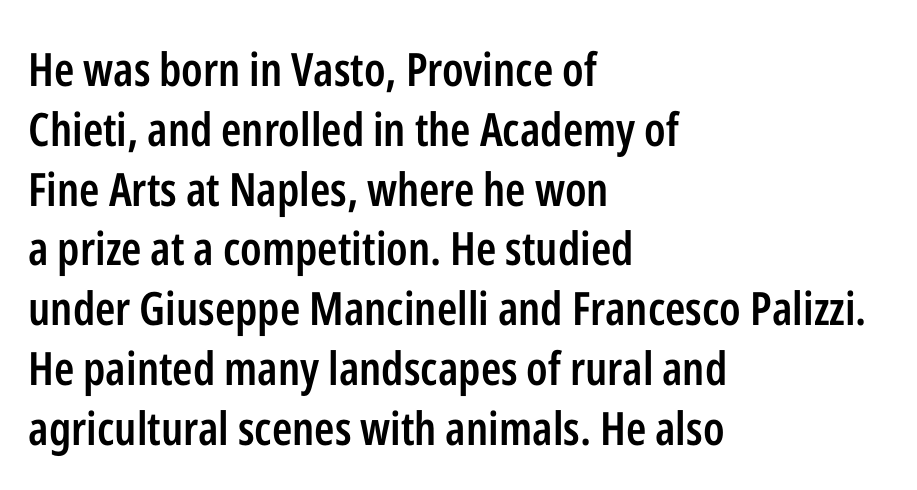
The image shows 46 px semibold, condensed sans-serif type, upright; set left-aligned, normal line spacing (1.3x), normal letter spacing, not underlined; low stroke contrast and a medium x-height.
